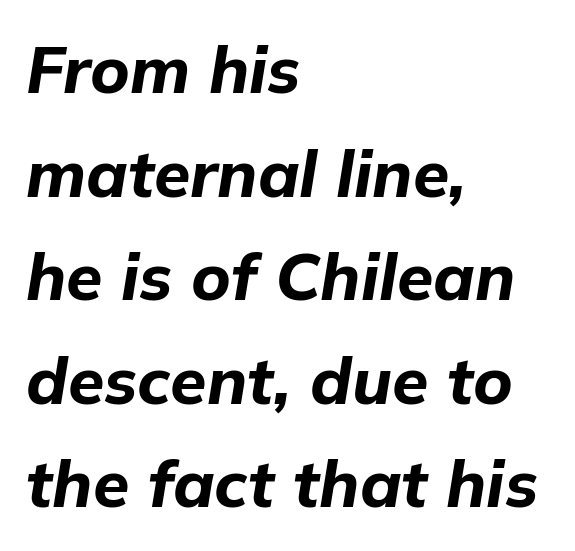
Think of a printed novel: that variable character pitch is what you see here. Descenders hang freely into open space. Chunky letters — that's bold for sure. Style check: oblique.
